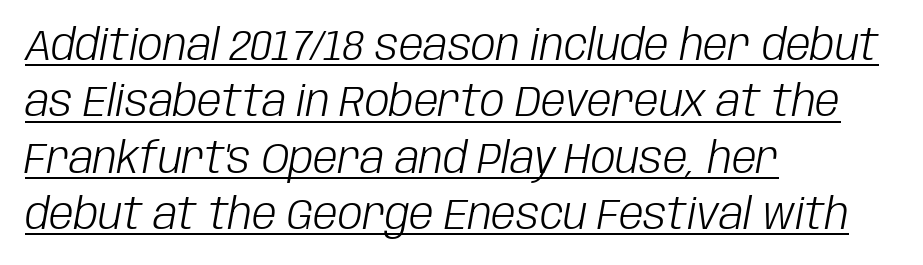
Q: Is the text bold? A: No.
Q: Is the text italic (slanted)? A: Yes, it leans right by about 10 degrees.
Q: Is the text underlined? A: Yes.
Q: How is the paragraph aligned? A: Left-aligned.
Q: Is the spacing between letters normal or unusually wide? A: Normal.
Q: Is the spacing between lines tight, normal or loose? A: Normal.
Q: Width (condensed, normal, or wide)? A: Condensed.
Q: Stroke contrast? A: Low.
Q: x-height? A: Large.
Q: Monospaced? A: No.
